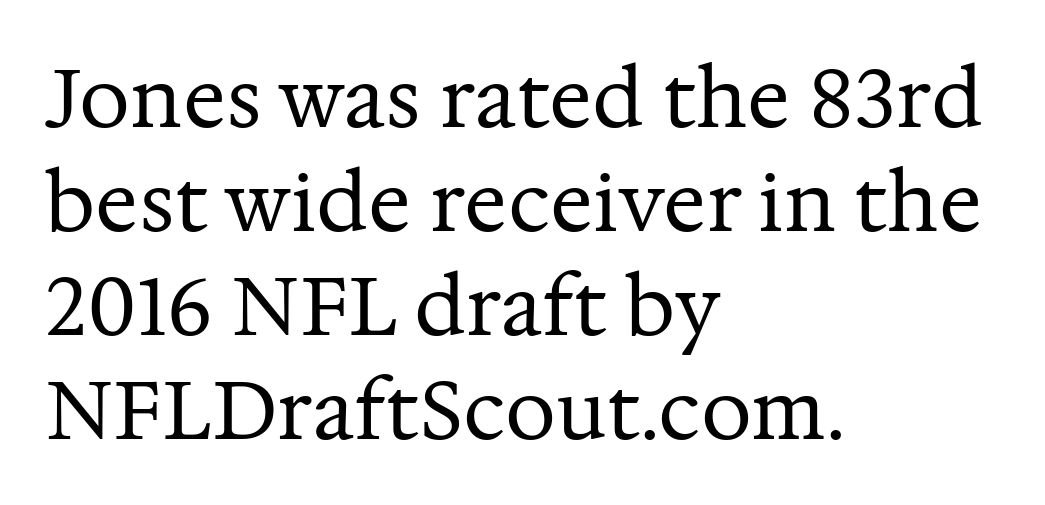
The image shows 80 px regular-weight serif type, upright; set left-aligned, normal line spacing (1.3x), normal letter spacing, not underlined; medium stroke contrast and a medium x-height.
